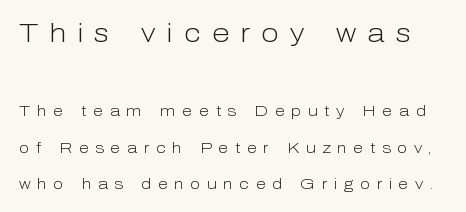
The image shows 26 px text type, upright; set loose line spacing (2.41x), unusually wide letter spacing (+0.43 em), not underlined; the first (top) block is 1.73x larger.
